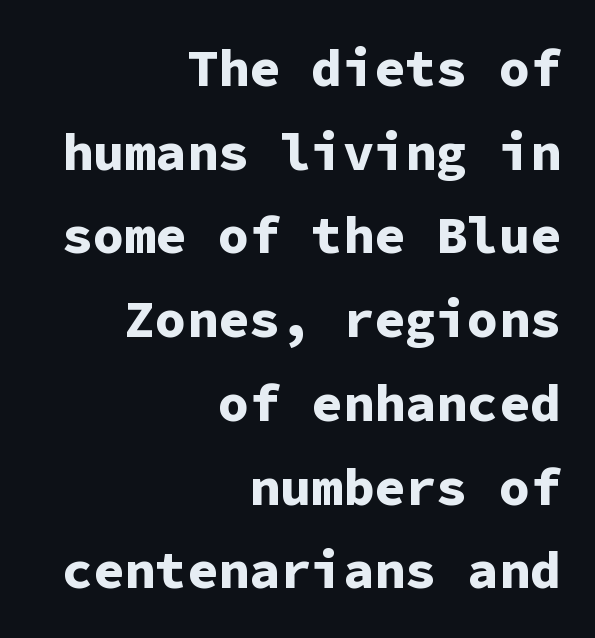
Q: Is the text bold? A: Yes.
Q: Is the text italic (slanted)? A: No, it is upright.
Q: Is the typeface a serif or a sans-serif typeface? A: Sans-serif.
Q: Is the text underlined? A: No.
Q: How is the paragraph aligned? A: Right-aligned.
Q: Is the spacing between letters normal or unusually wide? A: Normal.
Q: Is the spacing between lines tight, normal or loose? A: Normal.
Q: Width (condensed, normal, or wide)? A: Normal.
Q: Stroke contrast? A: Low.
Q: x-height? A: Medium.
Q: Monospaced? A: Yes.
